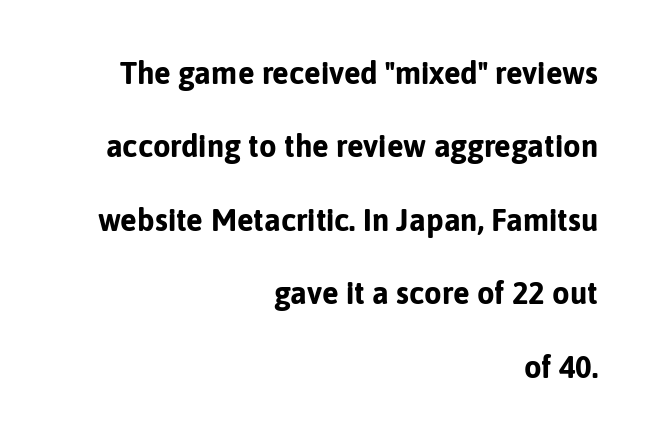
The image shows 31 px bold sans-serif type, upright; set right-aligned, loose line spacing (2.37x), normal letter spacing, not underlined; low stroke contrast and a medium x-height.
